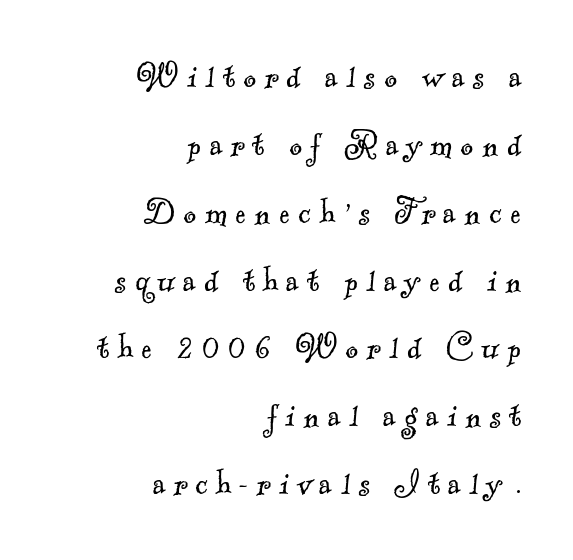
Here the designer chose a conventional face with non-uniform glyph widths. Are there feet on the stems? There are — it's a serif. What stands out about the letter spacing? Its width — letters are far apart. The compositor pushed each line to the right boundary.
